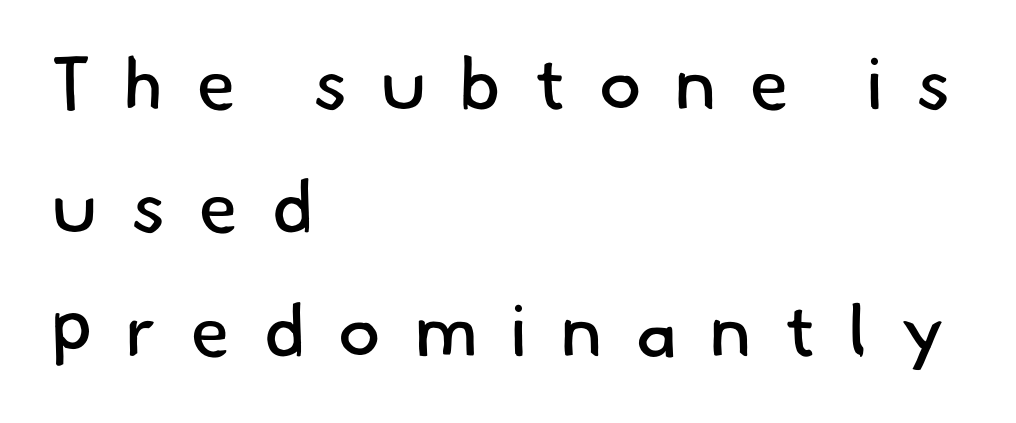
Q: Is the text bold? A: No.
Q: Is the typeface a serif or a sans-serif typeface? A: Sans-serif.
Q: Is the text underlined? A: No.
Q: How is the paragraph aligned? A: Left-aligned.
Q: Is the spacing between letters normal or unusually wide? A: Unusually wide.
Q: Is the spacing between lines tight, normal or loose? A: Normal.
Q: Width (condensed, normal, or wide)? A: Normal.
Q: Stroke contrast? A: Low.
Q: x-height? A: Small.
Q: Monospaced? A: No.
